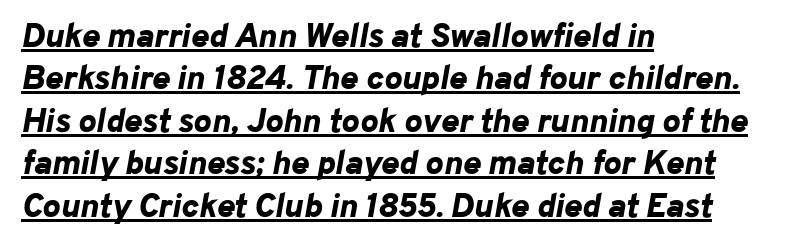
Q: Is the text bold? A: Yes.
Q: Is the text italic (slanted)? A: Yes, it leans right by about 10 degrees.
Q: Is the text underlined? A: Yes.
Q: How is the paragraph aligned? A: Left-aligned.
Q: Is the spacing between letters normal or unusually wide? A: Normal.
Q: Is the spacing between lines tight, normal or loose? A: Normal.
Q: Width (condensed, normal, or wide)? A: Normal.
Q: Stroke contrast? A: Low.
Q: x-height? A: Medium.
Q: Monospaced? A: No.
